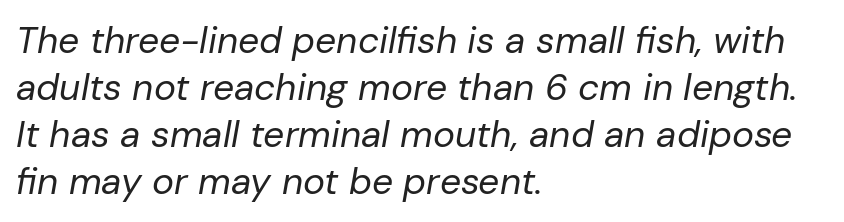
Q: Is the text bold? A: No.
Q: Is the text italic (slanted)? A: Yes, it leans right by about 10 degrees.
Q: Is the text underlined? A: No.
Q: How is the paragraph aligned? A: Left-aligned.
Q: Is the spacing between letters normal or unusually wide? A: Normal.
Q: Is the spacing between lines tight, normal or loose? A: Normal.
Q: Width (condensed, normal, or wide)? A: Normal.
Q: Stroke contrast? A: Low.
Q: x-height? A: Medium.
Q: Monospaced? A: No.
